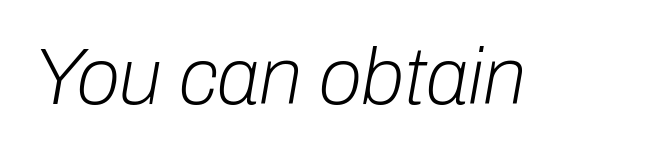
The image shows 79 px light type, italic (leaning right); set normal letter spacing, not underlined; low stroke contrast and a medium x-height.
